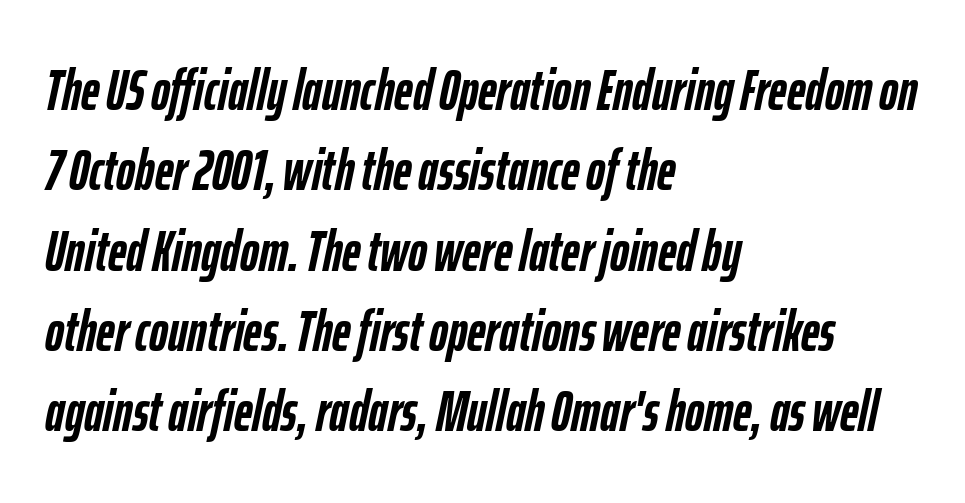
{"italic": "yes", "lean": "right", "slant_degrees": 12, "bold": "yes", "weight": "semibold", "width": "condensed", "stroke_contrast": "low", "x_height": "medium", "monospaced": "no", "underline": "no", "align": "left", "line_spacing": "normal", "line_spacing_ratio": 1.41, "letter_spacing": "normal", "letter_spacing_em": 0.0, "glyph_px": 57}
